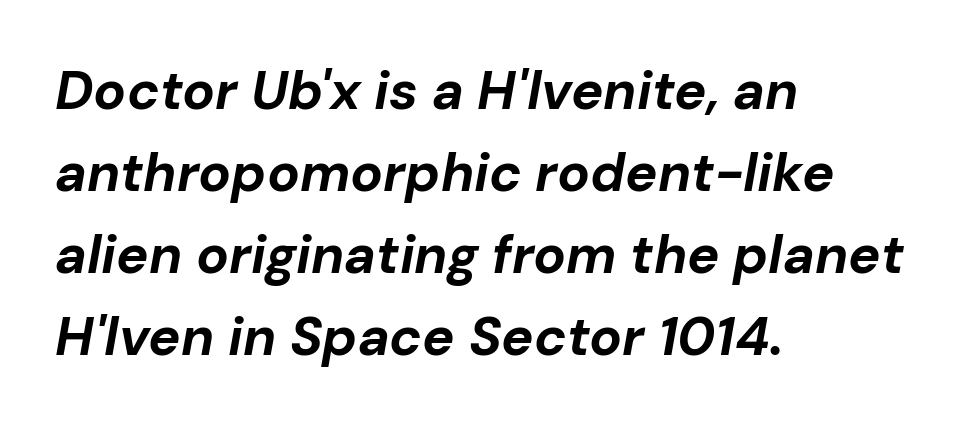
A typesetter would call this zero additional tracking. Looks like regular typesetting: each glyph gets only the width it needs. Heft: maximum for text — a bold. This rendering features lettering with no underline.
